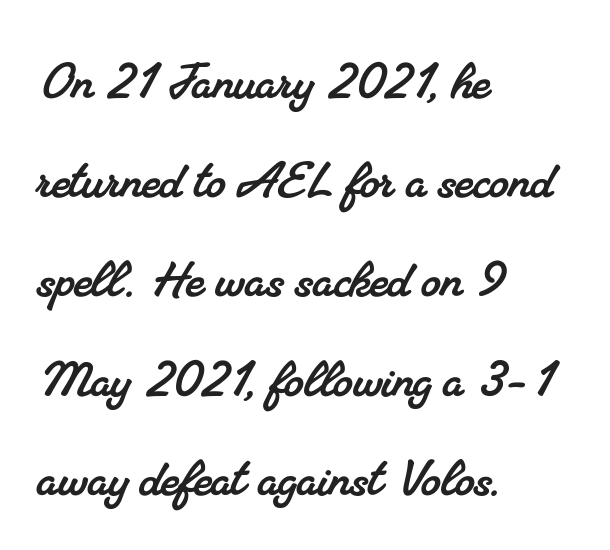
Here the glyphs are tracked normally, forming tight word shapes. No word sits above an underline. Leftover space on each line is placed entirely after the last word. Here the designer chose a conventional face with non-uniform glyph widths. The passage shown stacks its lines at a standard gap. The face used here is seriffed, in the tradition of book romans.
